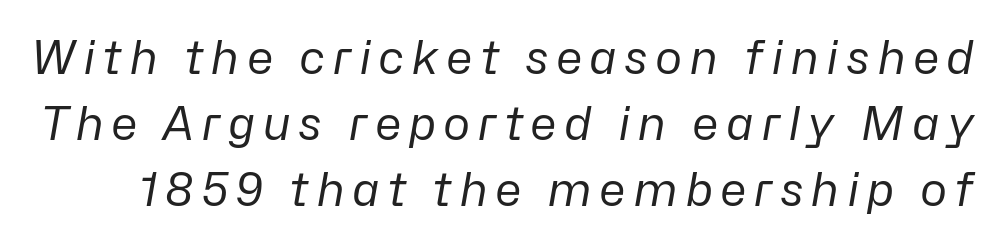
The image shows 46 px regular-weight type, italic (leaning right); set normal line spacing (1.43x), not underlined; low stroke contrast and a medium x-height.
